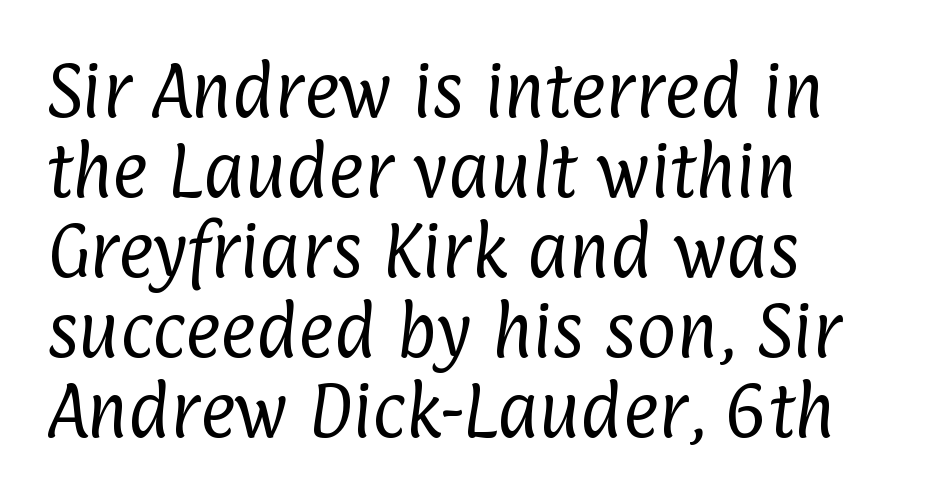
{"serif": "no", "bold": "no", "weight": "regular", "width": "condensed", "stroke_contrast": "low", "x_height": "medium", "monospaced": "no", "underline": "no", "align": "left", "line_spacing": "normal", "line_spacing_ratio": 1.31, "letter_spacing": "normal", "letter_spacing_em": 0.0, "glyph_px": 61}
